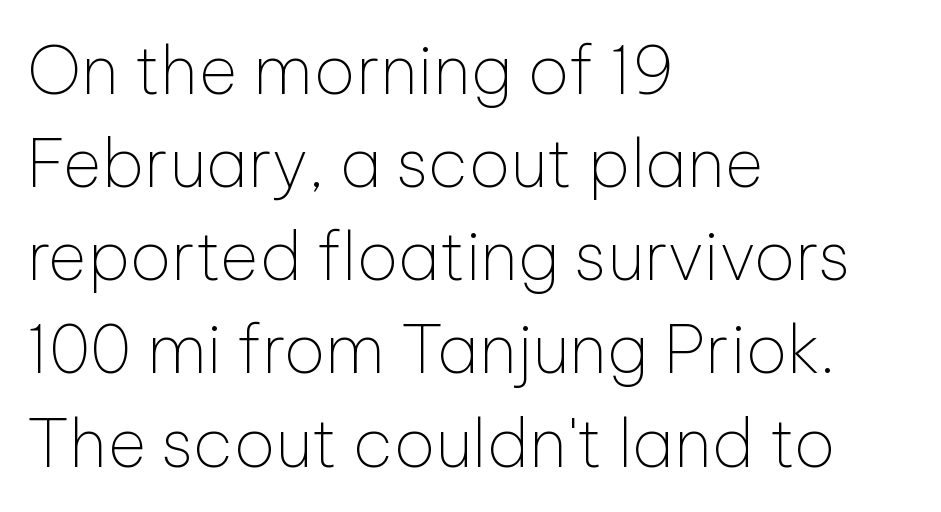
{"serif": "no", "italic": "no", "bold": "no", "weight": "thin", "width": "normal", "stroke_contrast": "low", "x_height": "medium", "monospaced": "no", "underline": "no", "align": "left", "line_spacing": "normal", "line_spacing_ratio": 1.39, "letter_spacing": "normal", "letter_spacing_em": 0.0, "glyph_px": 67}
